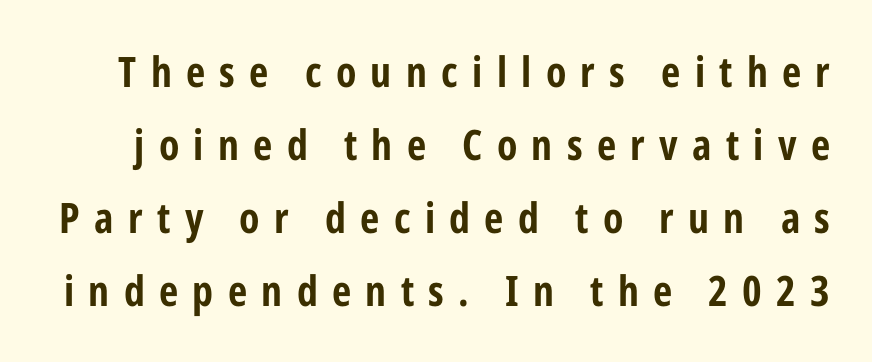
{"serif": "no", "italic": "no", "bold": "yes", "weight": "bold", "width": "condensed", "stroke_contrast": "low", "x_height": "medium", "monospaced": "no", "underline": "no", "line_spacing_ratio": 1.74, "letter_spacing": "wide", "letter_spacing_em": 0.34, "glyph_px": 42}
